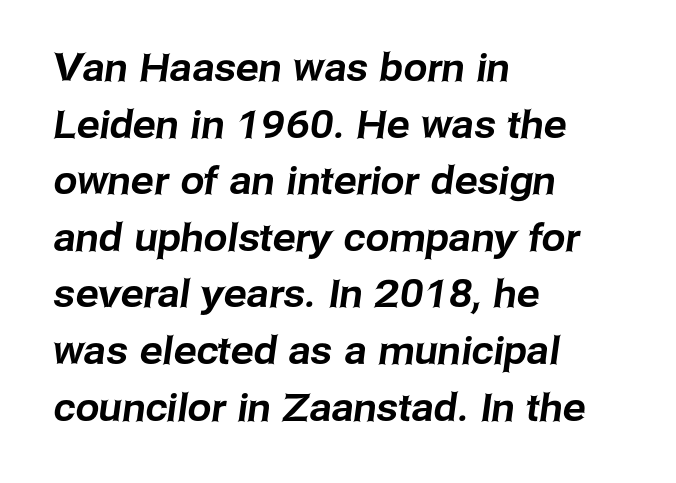
{"serif": "no", "width": "normal", "stroke_contrast": "low", "x_height": "medium", "monospaced": "no", "underline": "no", "align": "left", "line_spacing": "normal", "line_spacing_ratio": 1.49, "letter_spacing": "normal", "letter_spacing_em": 0.0, "glyph_px": 38}
